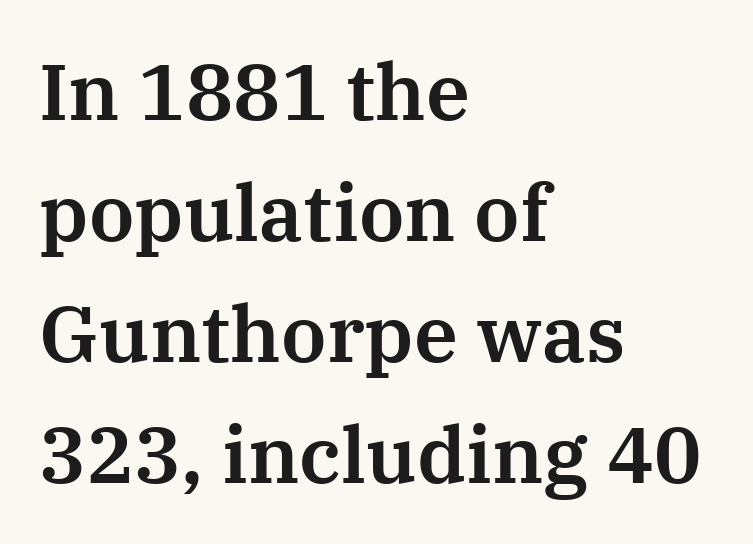
The image shows 79 px serif type, upright; set left-aligned, normal line spacing (1.53x), normal letter spacing, not underlined; medium stroke contrast and a medium x-height.
